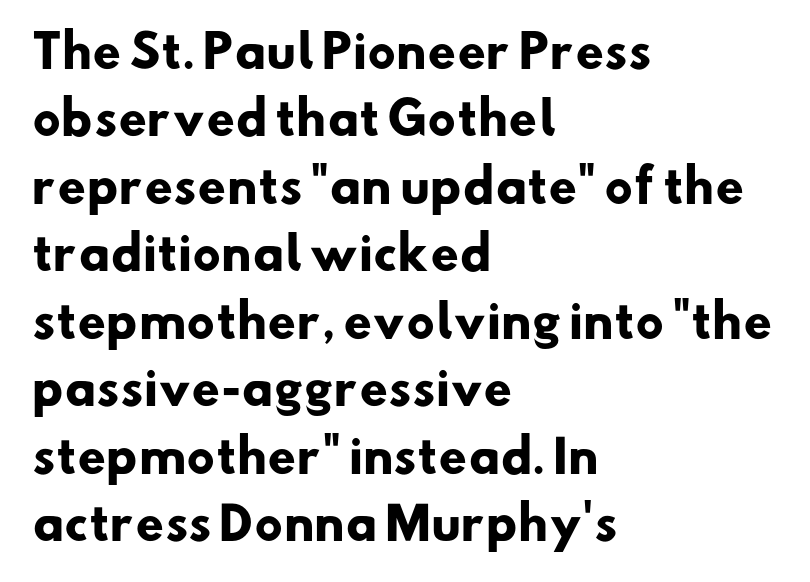
Q: Is the text bold? A: Yes.
Q: Is the typeface a serif or a sans-serif typeface? A: Sans-serif.
Q: Is the text underlined? A: No.
Q: How is the paragraph aligned? A: Left-aligned.
Q: Is the spacing between letters normal or unusually wide? A: Normal.
Q: Is the spacing between lines tight, normal or loose? A: Normal.
Q: Width (condensed, normal, or wide)? A: Normal.
Q: Stroke contrast? A: Low.
Q: x-height? A: Small.
Q: Monospaced? A: No.
